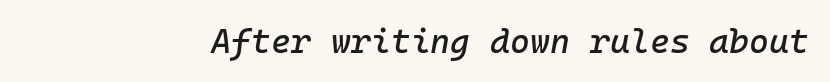
Q: Is the text italic (slanted)? A: Yes, it leans right by about 10 degrees.
Q: Is the text underlined? A: No.
Q: Is the spacing between letters normal or unusually wide? A: Normal.
Q: Width (condensed, normal, or wide)? A: Normal.
Q: Stroke contrast? A: Low.
Q: x-height? A: Medium.
Q: Monospaced? A: Yes.
